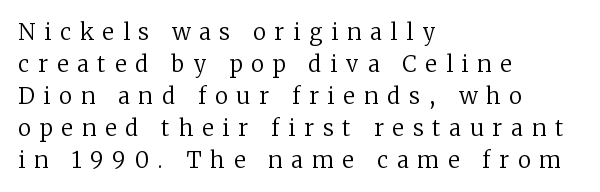
Q: Is the text bold? A: No.
Q: Is the text italic (slanted)? A: No, it is upright.
Q: Is the text underlined? A: No.
Q: How is the paragraph aligned? A: Left-aligned.
Q: Is the spacing between letters normal or unusually wide? A: Unusually wide.
Q: Is the spacing between lines tight, normal or loose? A: Normal.
